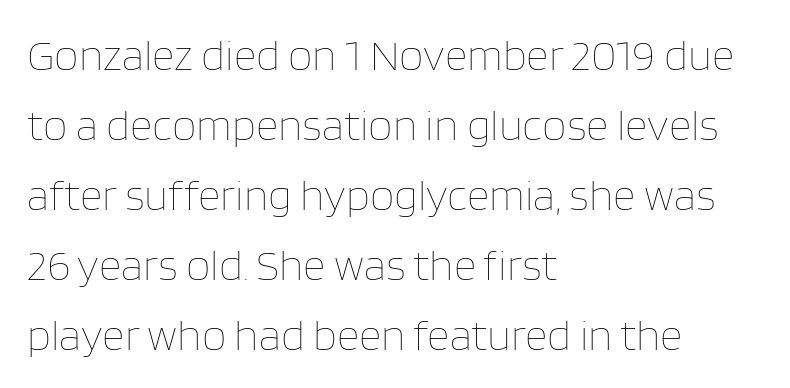
Honestly, the row spacing looks completely unremarkable. The passage shown is typed in a proportional face where columns would drift. Heft: none added — not bold. Each word holds together tightly as a unit, with standard inter-letter gaps.
